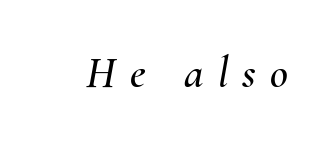
The type is letterspaced generously, with wide tracking. The rendering uses natural spacing where letterforms have individual widths. The lettering tilts uniformly, giving the passage an italic look. Honestly, there is no underline to notice here at all.
